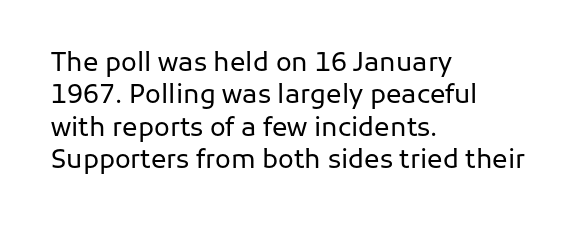
Q: Is the text bold? A: No.
Q: Is the text italic (slanted)? A: No, it is upright.
Q: Is the text underlined? A: No.
Q: How is the paragraph aligned? A: Left-aligned.
Q: Is the spacing between letters normal or unusually wide? A: Normal.
Q: Is the spacing between lines tight, normal or loose? A: Normal.
